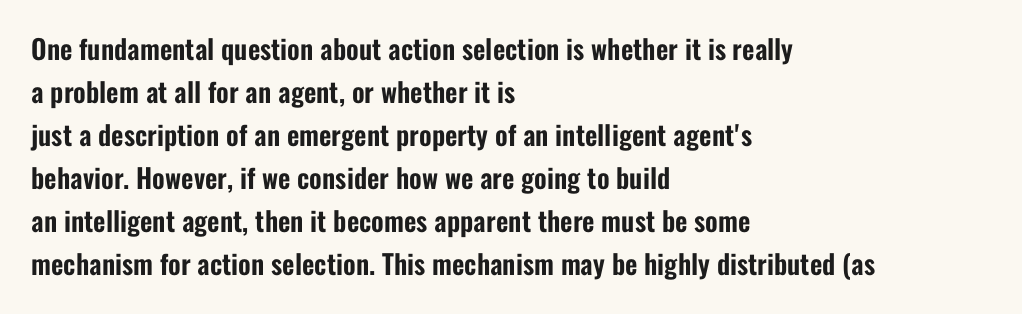
Notice how descenders clear the ascenders below comfortably — that's standard leading. Rendered with straight, roman letterforms. These lines keep a tight, regular rhythm from letter to letter. Only glyphs here, with clear space below each row. Line beginnings align vertically; line endings do not.
